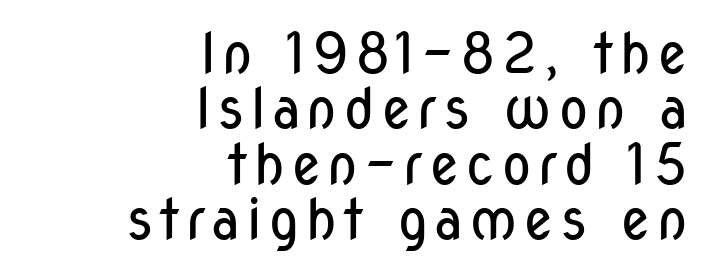
The image shows 56 px regular-weight, condensed sans-serif type, upright; set right-aligned, tight line spacing (0.99x), not underlined; low stroke contrast and a medium x-height.
